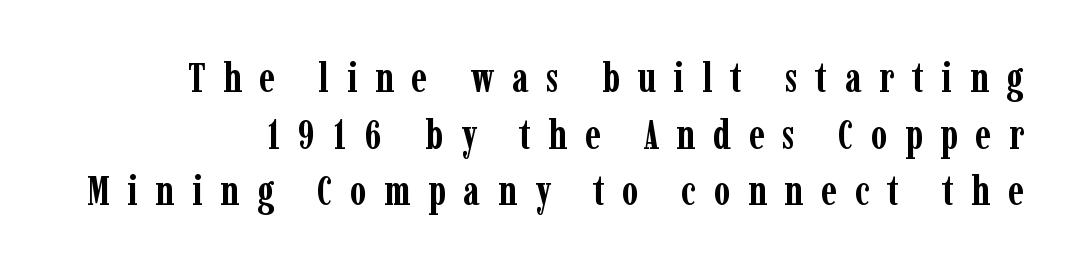
The image shows 42 px semibold, condensed serif type, upright; set normal line spacing (1.35x), unusually wide letter spacing (+0.42 em), not underlined; low stroke contrast and a medium x-height.
